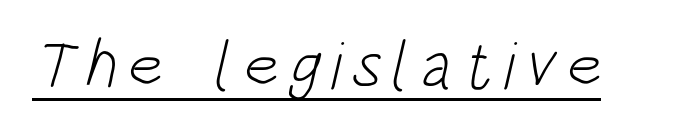
Q: Is the text bold? A: No.
Q: Is the typeface a serif or a sans-serif typeface? A: Sans-serif.
Q: Is the text underlined? A: Yes.
Q: Width (condensed, normal, or wide)? A: Condensed.
Q: Stroke contrast? A: Low.
Q: x-height? A: Large.
Q: Monospaced? A: No.
